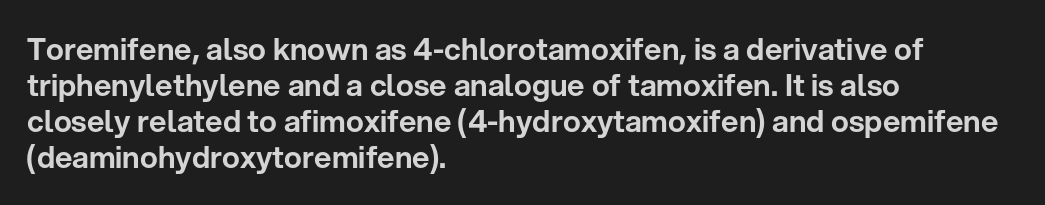
The image shows 30 px sans-serif type, upright; set left-aligned, line spacing 1.2x, normal letter spacing, not underlined; low stroke contrast and a medium x-height.
